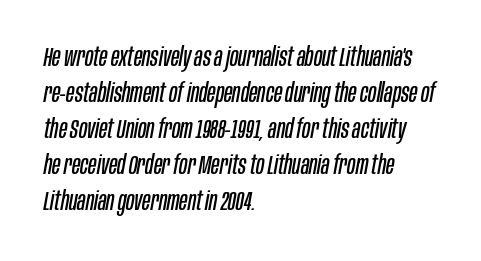
The image shows 27 px text type, italic (leaning right); set left-aligned, normal line spacing (1.33x), normal letter spacing, not underlined.
